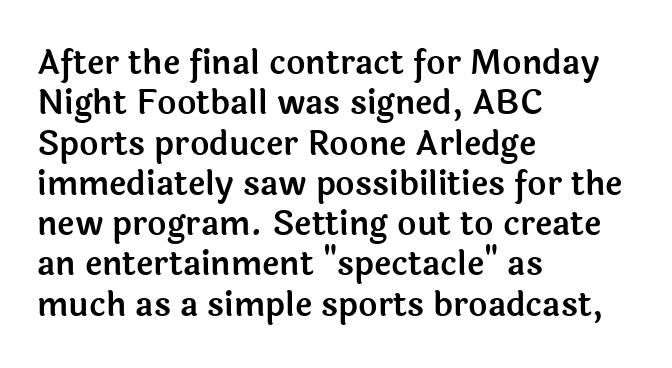
{"serif": "no", "italic": "no", "width": "normal", "x_height": "medium", "monospaced": "no", "underline": "no", "align": "left", "line_spacing_ratio": 1.22, "letter_spacing": "normal", "letter_spacing_em": 0.0, "glyph_px": 33}
